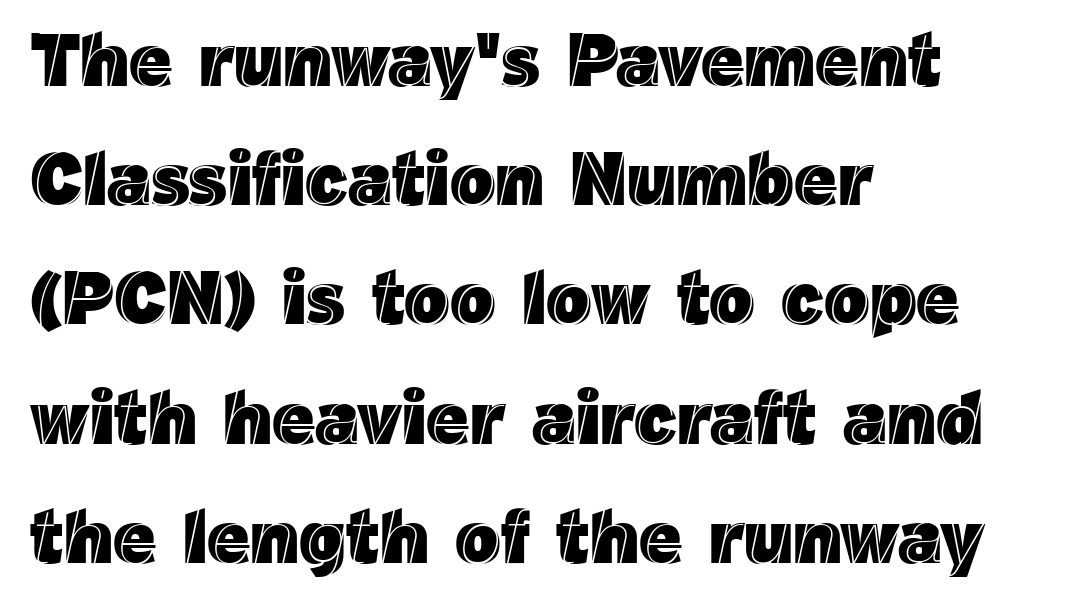
Q: Is the text italic (slanted)? A: No, it is upright.
Q: Is the text underlined? A: No.
Q: How is the paragraph aligned? A: Left-aligned.
Q: Is the spacing between letters normal or unusually wide? A: Normal.
Q: Is the spacing between lines tight, normal or loose? A: Normal.
Q: Width (condensed, normal, or wide)? A: Normal.
Q: x-height? A: Medium.
Q: Monospaced? A: No.
